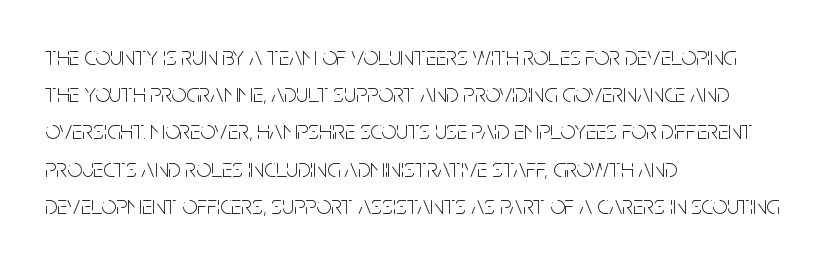
{"italic": "no", "bold": "no", "underline": "no", "align": "left", "line_spacing": "normal", "line_spacing_ratio": 1.43, "letter_spacing": "normal", "letter_spacing_em": 0.0, "glyph_px": 26}
